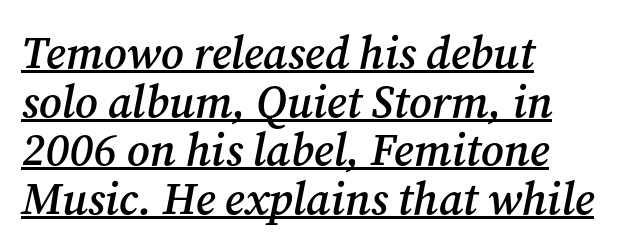
{"serif": "yes", "italic": "yes", "lean": "right", "slant_degrees": 12, "bold": "semi", "weight": "semibold", "width": "normal", "stroke_contrast": "medium", "x_height": "medium", "monospaced": "no", "underline": "yes", "align": "left", "line_spacing": "tight", "line_spacing_ratio": 1.08, "letter_spacing": "normal", "letter_spacing_em": 0.0, "glyph_px": 45}
